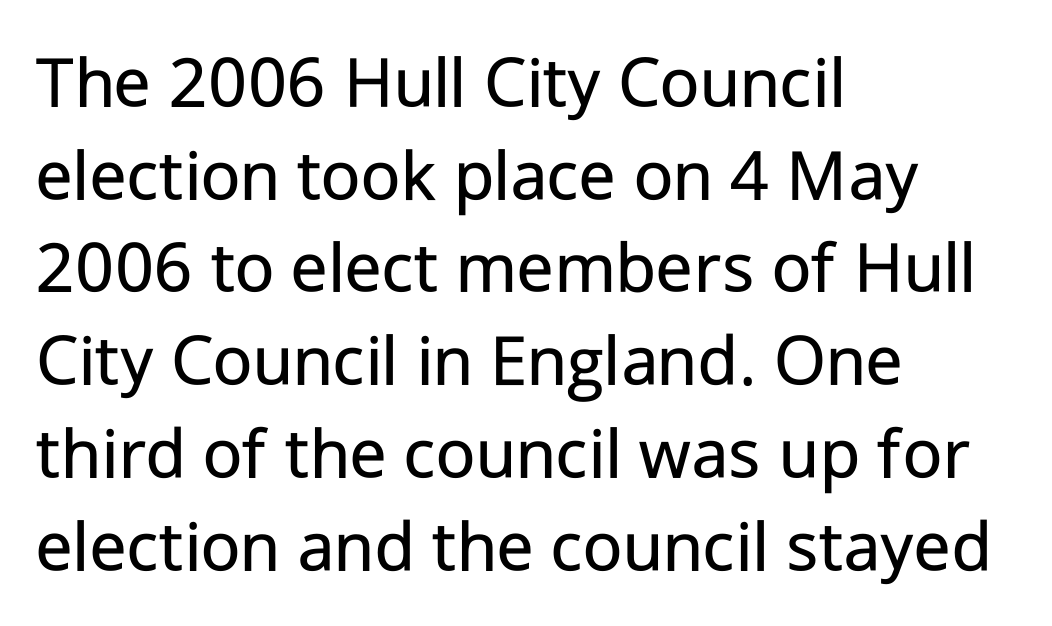
Q: Is the text bold? A: No.
Q: Is the text italic (slanted)? A: No, it is upright.
Q: Is the typeface a serif or a sans-serif typeface? A: Sans-serif.
Q: Is the text underlined? A: No.
Q: How is the paragraph aligned? A: Left-aligned.
Q: Is the spacing between letters normal or unusually wide? A: Normal.
Q: Width (condensed, normal, or wide)? A: Normal.
Q: Stroke contrast? A: Low.
Q: x-height? A: Medium.
Q: Monospaced? A: No.
